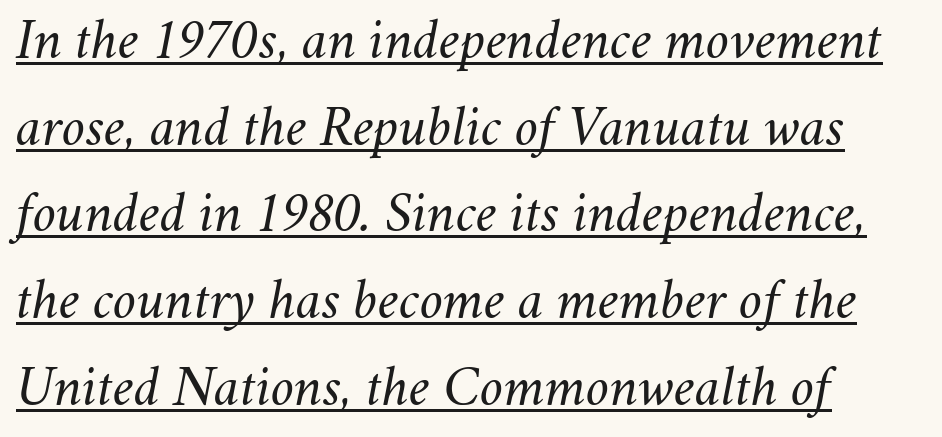
Q: Is the text bold? A: No.
Q: Is the text italic (slanted)? A: Yes, it leans right by about 11 degrees.
Q: Is the text underlined? A: Yes.
Q: How is the paragraph aligned? A: Left-aligned.
Q: Is the spacing between letters normal or unusually wide? A: Normal.
Q: Is the spacing between lines tight, normal or loose? A: Normal.
Q: Width (condensed, normal, or wide)? A: Normal.
Q: Stroke contrast? A: Medium.
Q: x-height? A: Small.
Q: Monospaced? A: No.
